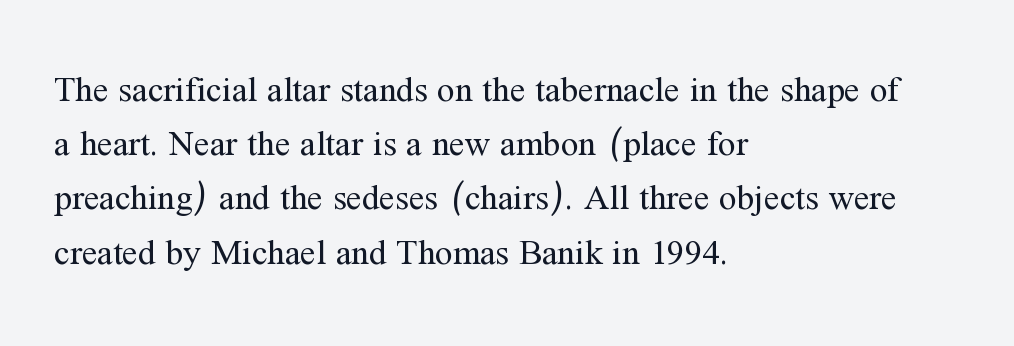
The image shows 35 px regular-weight serif type, upright; set left-aligned, normal line spacing (1.55x), normal letter spacing, not underlined; medium stroke contrast and a medium x-height.
